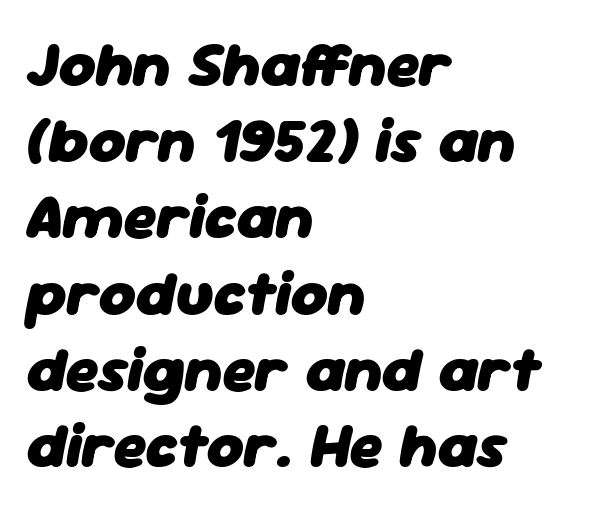
{"italic": "yes", "lean": "right", "slant_degrees": 11, "bold": "yes", "weight": "heavy", "width": "normal", "stroke_contrast": "low", "x_height": "medium", "monospaced": "no", "underline": "no", "align": "left", "line_spacing_ratio": 1.21, "letter_spacing": "normal", "letter_spacing_em": 0.0, "glyph_px": 63}
